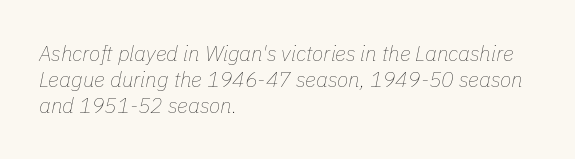
Q: Is the text bold? A: No.
Q: Is the text italic (slanted)? A: Yes, it leans right by about 11 degrees.
Q: Is the text underlined? A: No.
Q: How is the paragraph aligned? A: Left-aligned.
Q: Is the spacing between letters normal or unusually wide? A: Normal.
Q: Is the spacing between lines tight, normal or loose? A: Normal.
